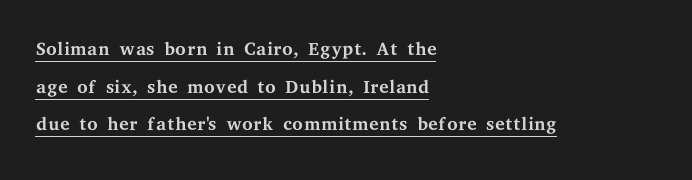
The image shows 27 px text type, upright; set left-aligned, normal line spacing (1.39x), normal letter spacing, underlined.
